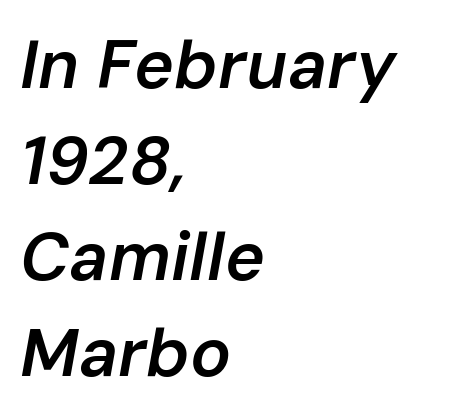
Q: Is the text bold? A: Semi-bold.
Q: Is the text italic (slanted)? A: Yes, it leans right by about 10 degrees.
Q: Is the text underlined? A: No.
Q: How is the paragraph aligned? A: Left-aligned.
Q: Is the spacing between letters normal or unusually wide? A: Normal.
Q: Is the spacing between lines tight, normal or loose? A: Normal.
Q: Width (condensed, normal, or wide)? A: Normal.
Q: Stroke contrast? A: Low.
Q: x-height? A: Medium.
Q: Monospaced? A: No.
